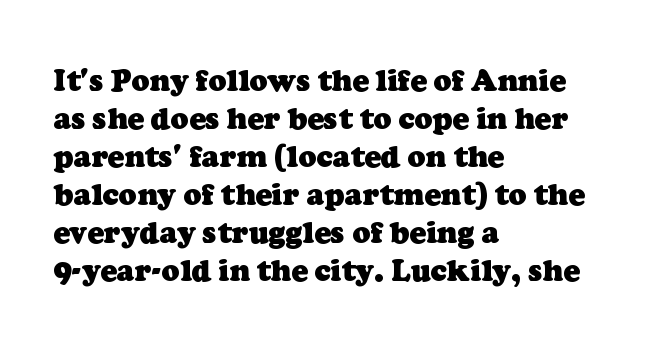
Q: Is the text bold? A: Yes.
Q: Is the typeface a serif or a sans-serif typeface? A: Serif.
Q: Is the text underlined? A: No.
Q: How is the paragraph aligned? A: Left-aligned.
Q: Is the spacing between letters normal or unusually wide? A: Normal.
Q: Is the spacing between lines tight, normal or loose? A: Normal.
Q: Width (condensed, normal, or wide)? A: Normal.
Q: Stroke contrast? A: Low.
Q: x-height? A: Medium.
Q: Monospaced? A: No.
